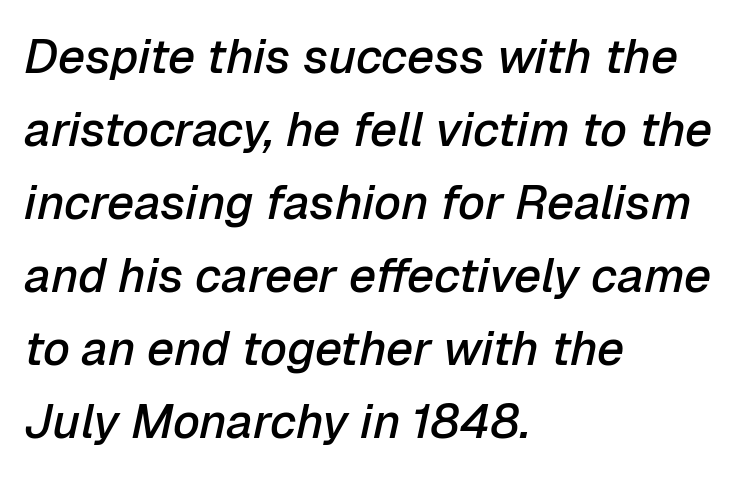
Notice how the passage keeps a crisp vertical edge on the left only. Weight check: semibold — heavier than regular, not quite bold. Looking at the ascenders, they clearly lean. Vertically, the passage feels balanced, rows spaced as you'd expect. Here the glyphs are tracked normally, forming tight word shapes. Plain, unruled lines of type.
